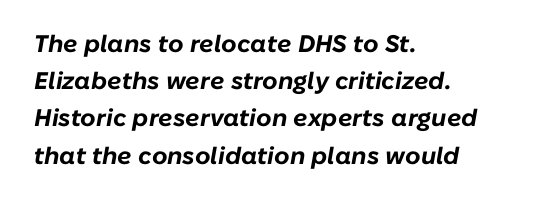
Notice how descenders clear the ascenders below comfortably — that's standard leading. Spacing between characters is what you'd get straight out of the box. Bare-footed words on every line. The letters are bold, with thick, heavy strokes. Slant detected: the letters are inclined.
